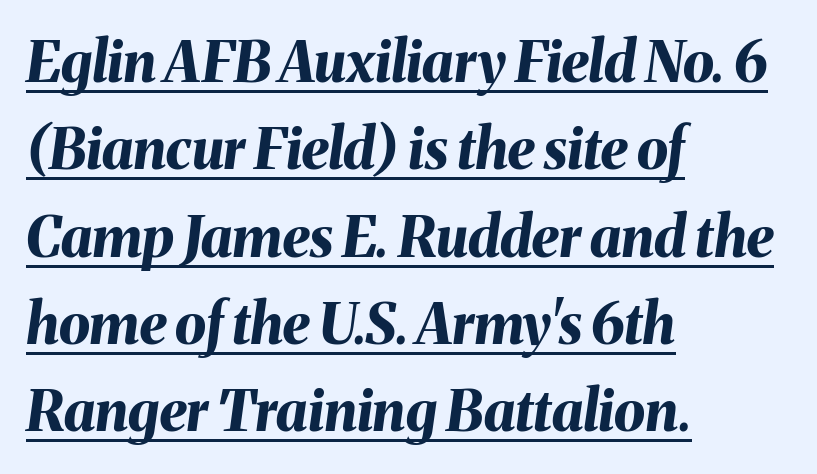
The glyphs have the mass of a bold cut. These lines sit exactly where default settings would place them. These lines stack with their left ends in a neat column. Underlined type. Slant detected: the letters are inclined.
